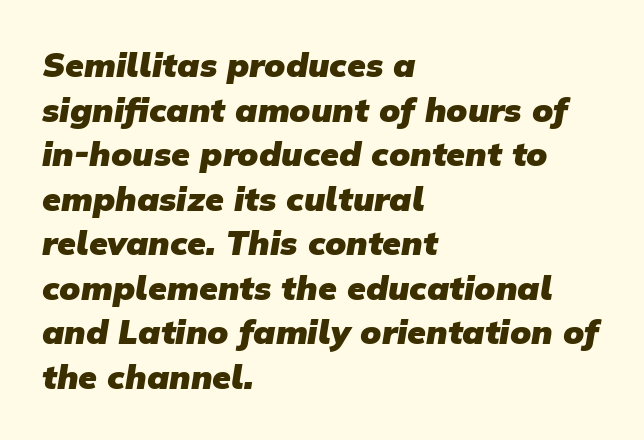
Q: Is the text bold? A: Yes.
Q: Is the typeface a serif or a sans-serif typeface? A: Sans-serif.
Q: Is the text underlined? A: No.
Q: How is the paragraph aligned? A: Left-aligned.
Q: Is the spacing between letters normal or unusually wide? A: Normal.
Q: Is the spacing between lines tight, normal or loose? A: Normal.
Q: Width (condensed, normal, or wide)? A: Normal.
Q: Stroke contrast? A: Low.
Q: x-height? A: Medium.
Q: Monospaced? A: No.
